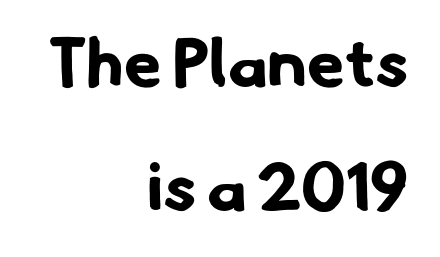
{"serif": "no", "bold": "yes", "weight": "bold", "width": "normal", "stroke_contrast": "low", "x_height": "small", "monospaced": "no", "underline": "no", "align": "right", "line_spacing_ratio": 1.82, "letter_spacing": "normal", "letter_spacing_em": 0.0, "glyph_px": 68}
